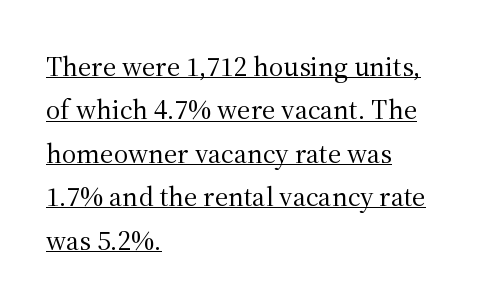
Q: Is the text bold? A: No.
Q: Is the text italic (slanted)? A: No, it is upright.
Q: Is the typeface a serif or a sans-serif typeface? A: Serif.
Q: Is the text underlined? A: Yes.
Q: How is the paragraph aligned? A: Left-aligned.
Q: Is the spacing between letters normal or unusually wide? A: Normal.
Q: Is the spacing between lines tight, normal or loose? A: Normal.
Q: Width (condensed, normal, or wide)? A: Normal.
Q: Stroke contrast? A: Medium.
Q: x-height? A: Medium.
Q: Monospaced? A: No.
